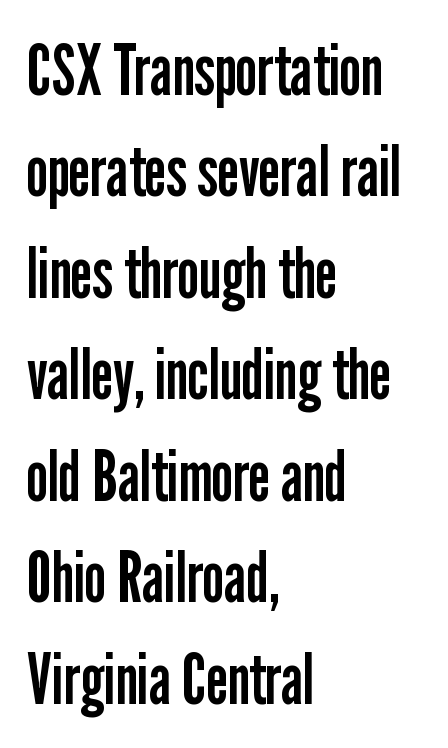
The image shows 70 px regular-weight, condensed sans-serif type, upright; set left-aligned, normal line spacing (1.45x), normal letter spacing, not underlined; low stroke contrast and a medium x-height.
